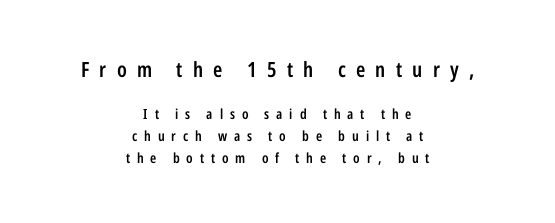
The image shows 21 px text type, upright; set centered, normal line spacing (1.58x), unusually wide letter spacing (+0.49 em), not underlined; the first (top) block is 1.5x larger.
